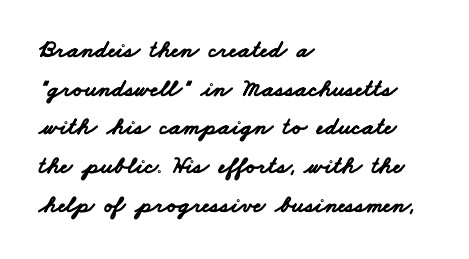
The image shows 25 px bold type; set left-aligned, normal line spacing (1.55x), normal letter spacing, not underlined.
